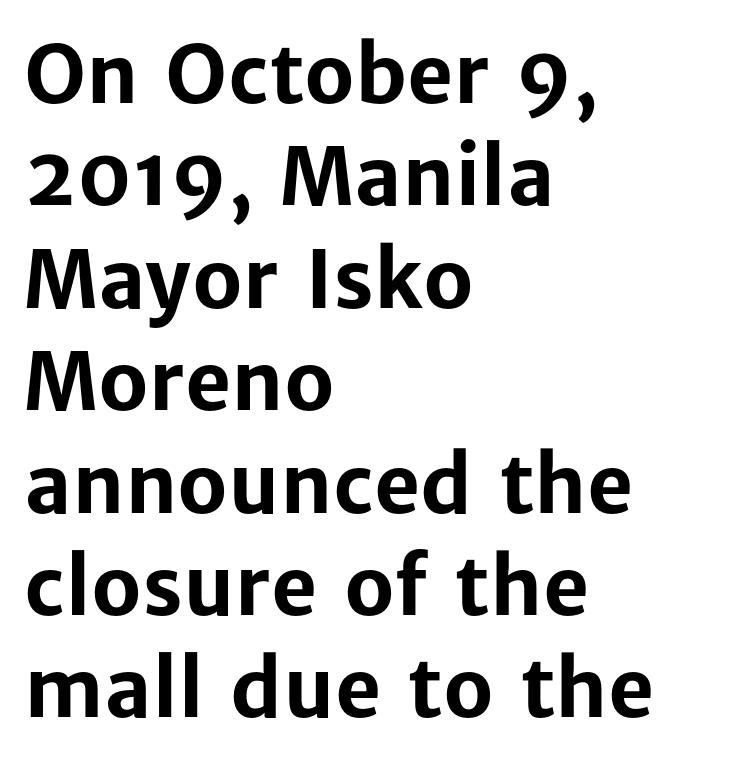
The image shows 80 px bold sans-serif type, upright; set left-aligned, normal line spacing (1.28x), normal letter spacing, not underlined; low stroke contrast and a medium x-height.
